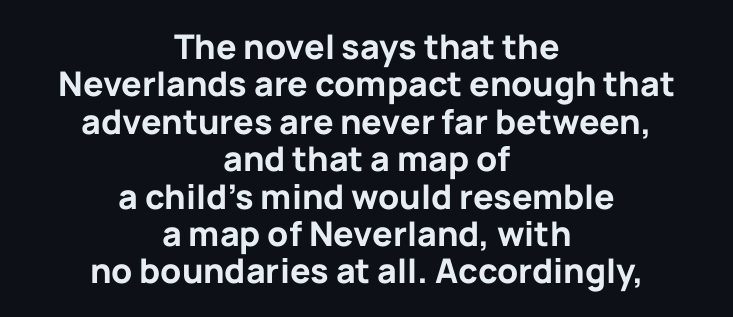
{"serif": "no", "italic": "no", "bold": "yes", "weight": "bold", "width": "normal", "stroke_contrast": "low", "x_height": "medium", "monospaced": "no", "underline": "no", "align": "center", "line_spacing": "tight", "line_spacing_ratio": 1.1, "letter_spacing": "normal", "letter_spacing_em": 0.0, "glyph_px": 34}
